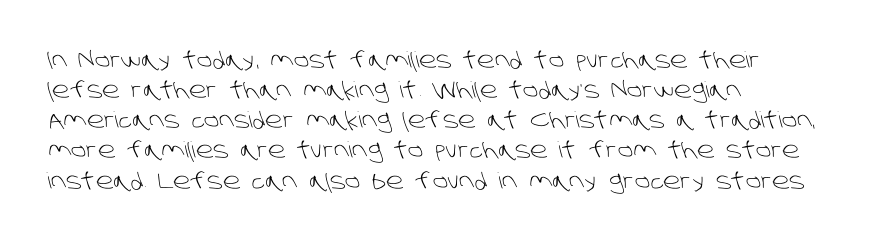
The image shows 22 px text type; set left-aligned, normal line spacing (1.37x), normal letter spacing, not underlined.
